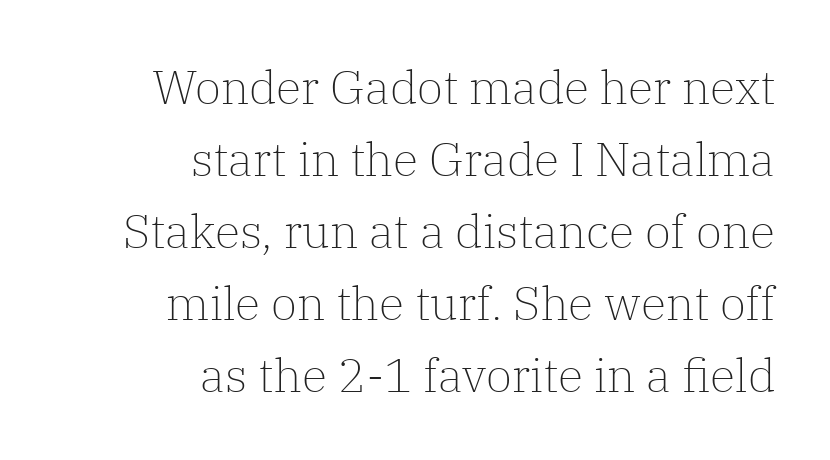
The image shows 47 px light serif type, upright; set right-aligned, normal line spacing (1.53x), normal letter spacing, not underlined; low stroke contrast and a medium x-height.
